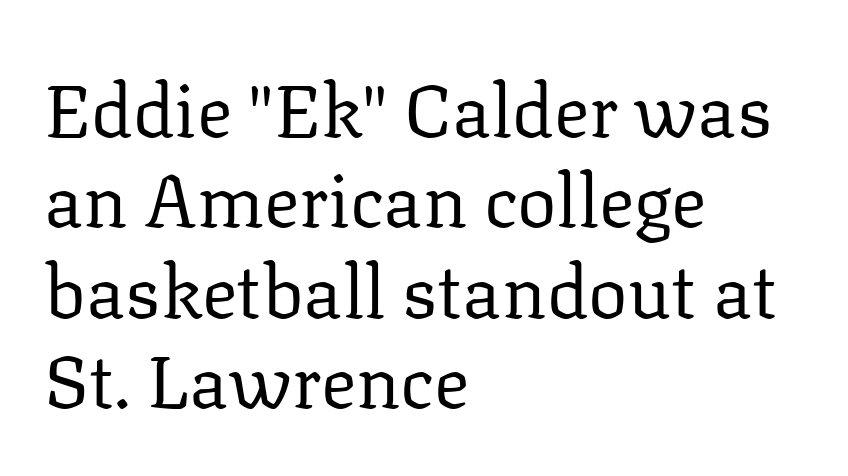
Q: Is the text bold? A: No.
Q: Is the text italic (slanted)? A: No, it is upright.
Q: Is the typeface a serif or a sans-serif typeface? A: Serif.
Q: Is the text underlined? A: No.
Q: How is the paragraph aligned? A: Left-aligned.
Q: Is the spacing between letters normal or unusually wide? A: Normal.
Q: Width (condensed, normal, or wide)? A: Normal.
Q: Stroke contrast? A: Low.
Q: x-height? A: Medium.
Q: Monospaced? A: No.
